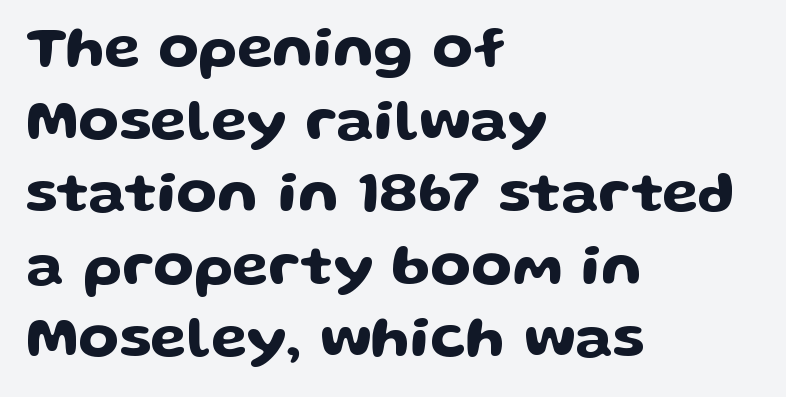
{"serif": "no", "italic": "no", "width": "wide", "stroke_contrast": "low", "x_height": "medium", "monospaced": "no", "underline": "no", "align": "left", "line_spacing_ratio": 1.23, "letter_spacing": "normal", "letter_spacing_em": 0.0, "glyph_px": 59}
